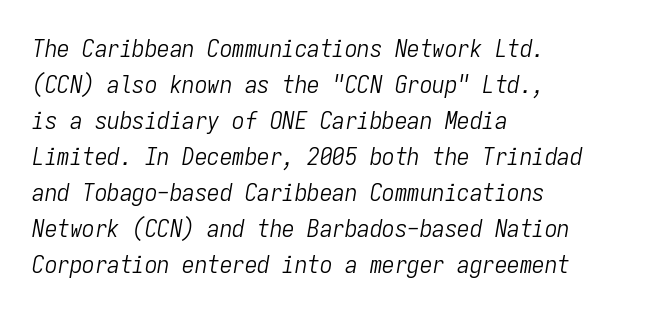
Q: Is the text bold? A: No.
Q: Is the text italic (slanted)? A: Yes, it leans right by about 9 degrees.
Q: Is the text underlined? A: No.
Q: How is the paragraph aligned? A: Left-aligned.
Q: Is the spacing between letters normal or unusually wide? A: Normal.
Q: Is the spacing between lines tight, normal or loose? A: Normal.
